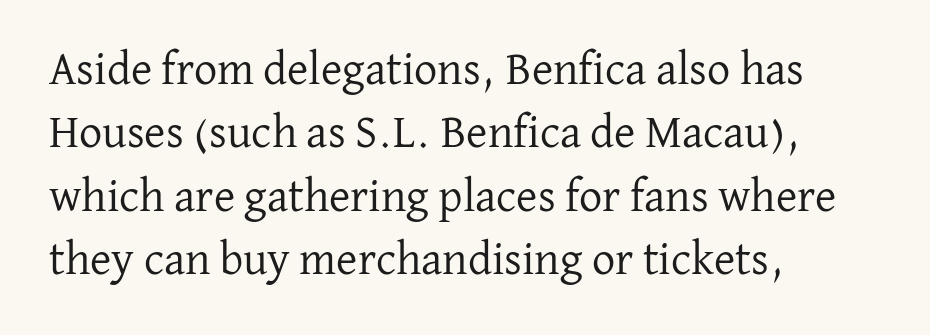
The image shows 46 px regular-weight serif type, upright; set left-aligned, normal line spacing (1.38x), normal letter spacing, not underlined; low stroke contrast and a medium x-height.
